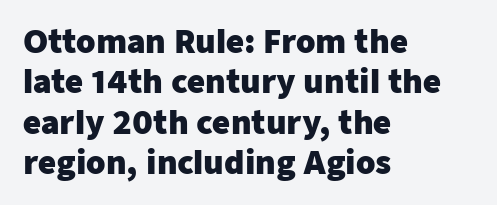
The image shows 31 px heavy sans-serif type, upright; set left-aligned, normal line spacing (1.3x), normal letter spacing, not underlined; low stroke contrast and a medium x-height.
